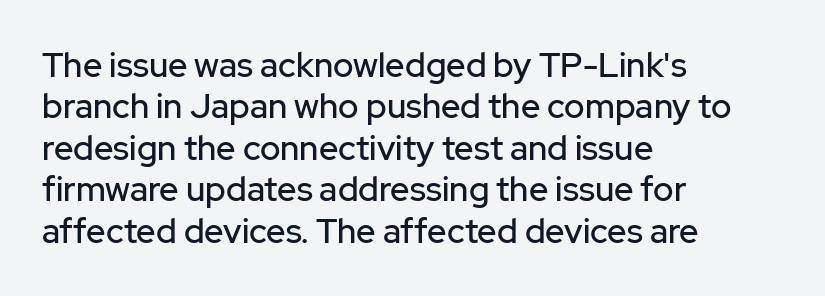
Q: Is the text italic (slanted)? A: No, it is upright.
Q: Is the typeface a serif or a sans-serif typeface? A: Sans-serif.
Q: Is the text underlined? A: No.
Q: How is the paragraph aligned? A: Left-aligned.
Q: Is the spacing between letters normal or unusually wide? A: Normal.
Q: Width (condensed, normal, or wide)? A: Normal.
Q: Stroke contrast? A: Low.
Q: x-height? A: Medium.
Q: Monospaced? A: No.
